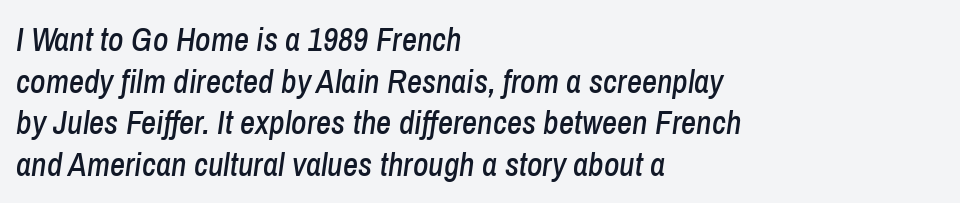
If you drew a ruler down the left edge, every line would touch it. Notice how the stems are inclined rather than vertical — that's the hallmark of italics. Quick note: underline off. What stands out about the letter spacing? Nothing — it is the standard amount.
